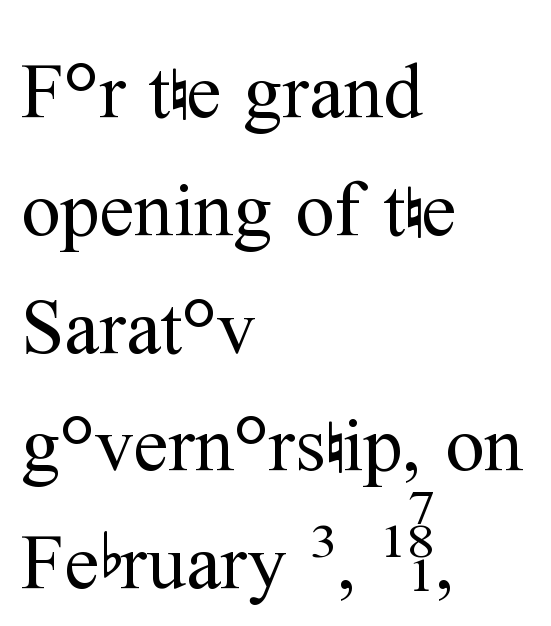
{"serif": "yes", "italic": "no", "bold": "no", "weight": "regular", "width": "normal", "stroke_contrast": "medium", "x_height": "medium", "monospaced": "no", "underline": "no", "align": "left", "line_spacing": "normal", "line_spacing_ratio": 1.51, "letter_spacing": "normal", "letter_spacing_em": 0.0, "glyph_px": 78}
